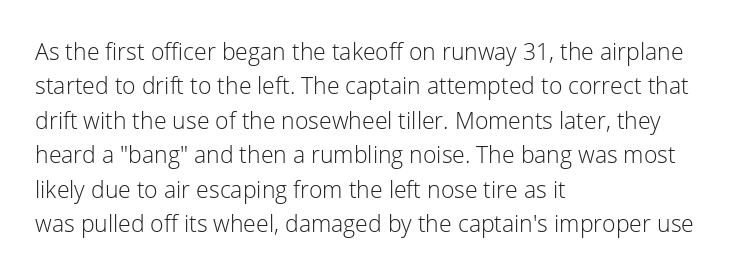
Q: Is the text bold? A: No.
Q: Is the text italic (slanted)? A: No, it is upright.
Q: Is the text underlined? A: No.
Q: How is the paragraph aligned? A: Left-aligned.
Q: Is the spacing between letters normal or unusually wide? A: Normal.
Q: Is the spacing between lines tight, normal or loose? A: Normal.
